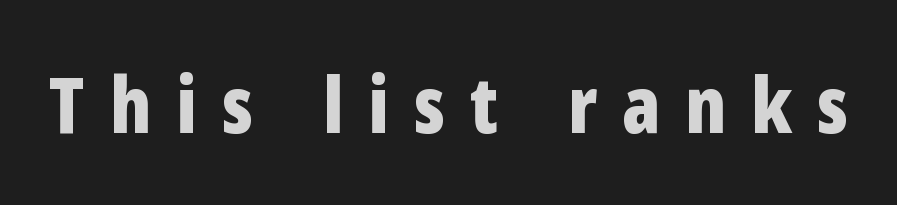
The image shows 78 px bold, condensed sans-serif type, upright; set unusually wide letter spacing (+0.32 em), not underlined; low stroke contrast and a medium x-height.
